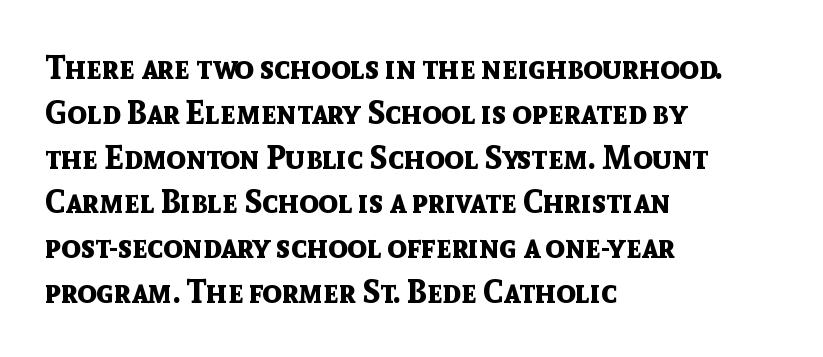
The baseline area is clear. Spacing verdict: proportional, widths tailored to each character. Line spacing here is normal. Reading down the block, your eye returns to a fixed left position each line. Spacing between characters is what you'd get straight out of the box. Check where the strokes stop: nothing finishes them off — pure sans.
